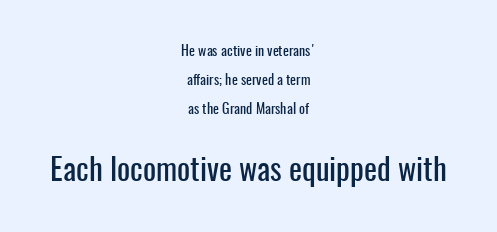
Every stem runs plumb, perpendicular to the baseline. Check where the strokes stop: nothing finishes them off — pure sans. Rule under the text: the space is simply empty. The lines are spread far apart with generous leading.
